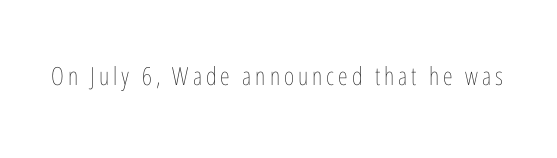
The image shows 25 px text type, upright; set not underlined.
